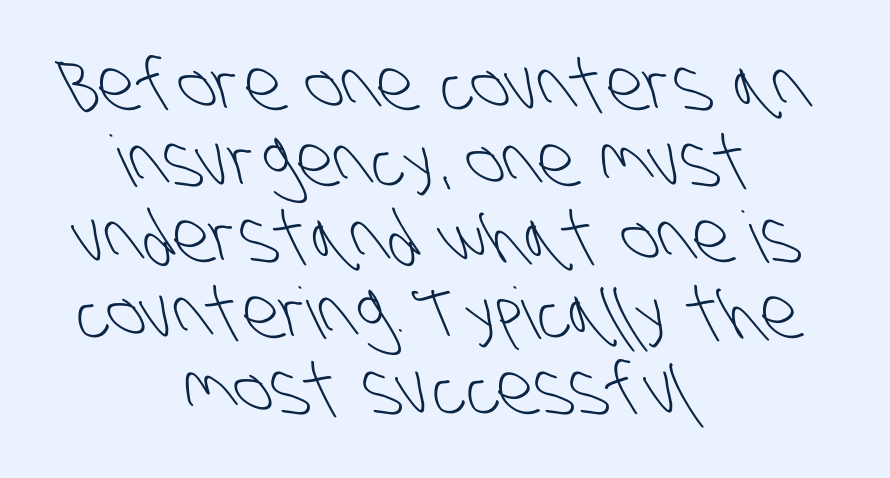
The letters look calm and open, with moderate or lighter stems. Decoration check: the copy has no underline. Note the varied advance widths — an 'i' is clearly narrower than an 'm'. The paragraph has two soft edges and a firm central axis.
